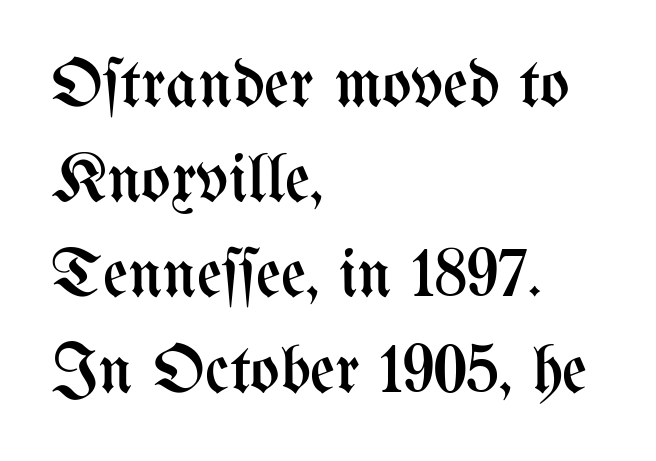
{"italic": "no", "bold": "no", "weight": "regular", "width": "condensed", "stroke_contrast": "medium", "x_height": "medium", "monospaced": "no", "underline": "no", "align": "left", "line_spacing": "normal", "line_spacing_ratio": 1.38, "letter_spacing": "normal", "letter_spacing_em": 0.0, "glyph_px": 69}
